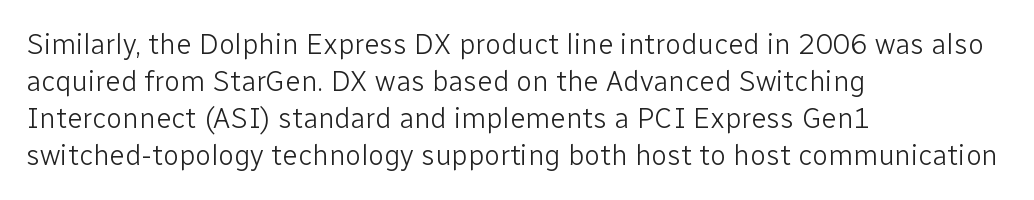
{"serif": "no", "italic": "no", "bold": "no", "weight": "light", "width": "normal", "stroke_contrast": "low", "x_height": "medium", "monospaced": "no", "underline": "no", "align": "left", "line_spacing": "normal", "line_spacing_ratio": 1.28, "letter_spacing": "normal", "letter_spacing_em": 0.0, "glyph_px": 29}
